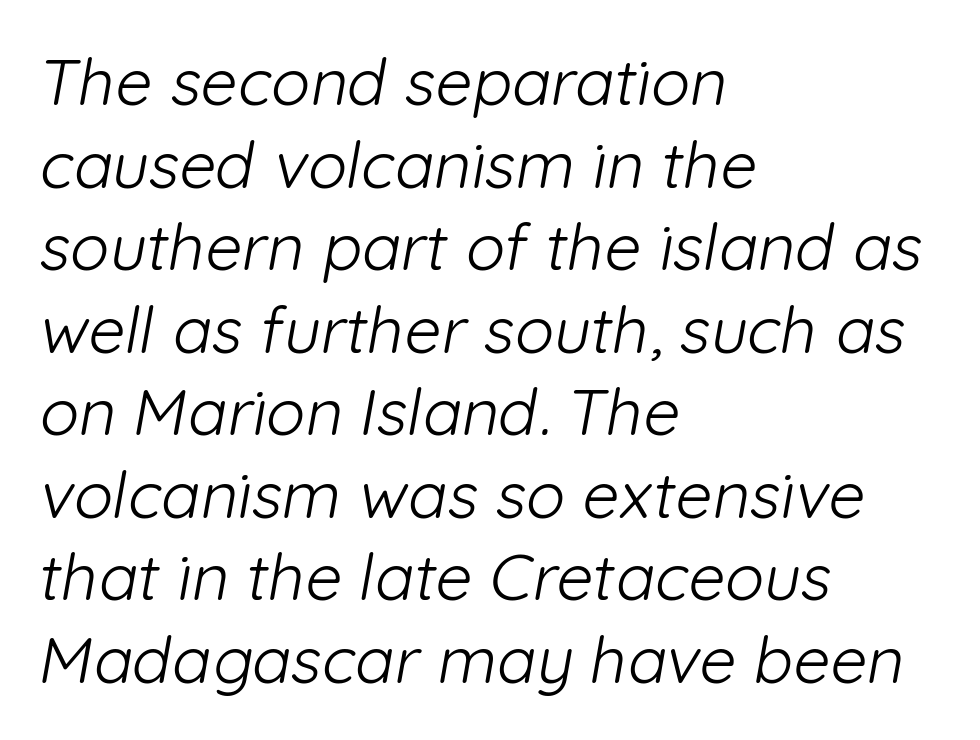
Q: Is the text bold? A: No.
Q: Is the typeface a serif or a sans-serif typeface? A: Sans-serif.
Q: Is the text underlined? A: No.
Q: How is the paragraph aligned? A: Left-aligned.
Q: Is the spacing between letters normal or unusually wide? A: Normal.
Q: Is the spacing between lines tight, normal or loose? A: Normal.
Q: Width (condensed, normal, or wide)? A: Normal.
Q: Stroke contrast? A: Low.
Q: x-height? A: Medium.
Q: Monospaced? A: No.
